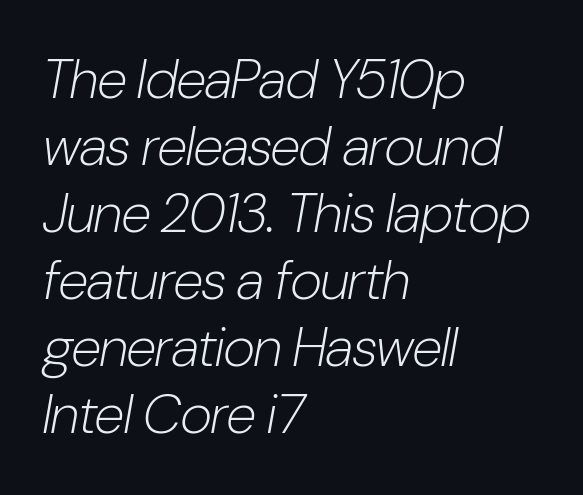
The face used here is proportionally spaced, like ordinary book or web type. Leftover space on each line is placed entirely after the last word. The gap between lines stays unmarked. The glyphs look as if they've been sheared to an angle. Students, note that the glyphs here touch the page at normal intervals. A quiet, ordinary-to-light weight characterises the typeface.
